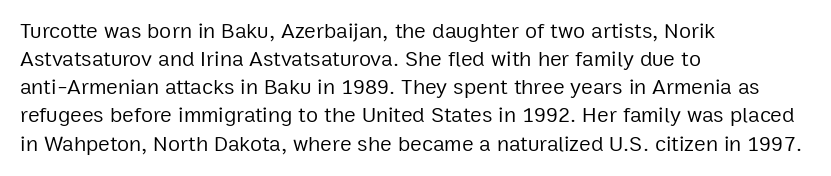
Normally led — the rows are evenly, conventionally spaced. Underlining? Definitely not there. The axis of the letterforms is exactly vertical. The passage is arranged the way most books set body copy — flush left. Default kerning and tracking; the words read as compact shapes.
